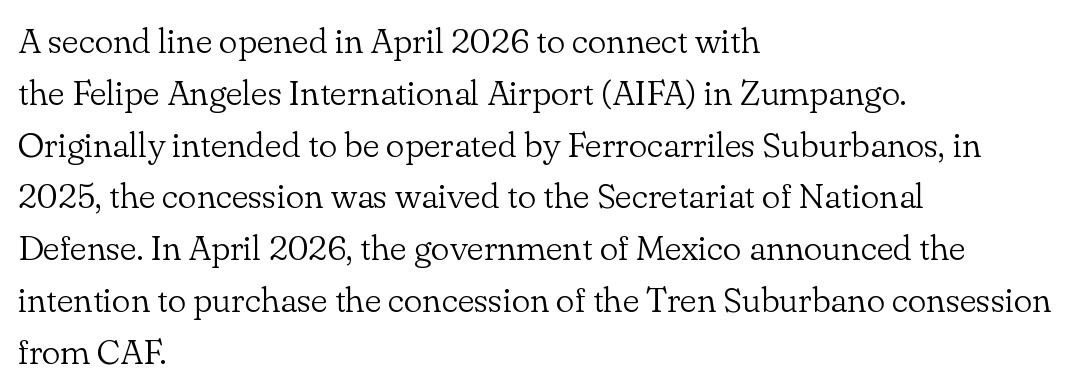
These lines stack with their left ends in a neat column. Tall strokes in this sample are plumb rather than angled. The space directly below the letters is spotless. The type family on display is of the serif kind. Compared with a typical body face, this is equally light or lighter still.
